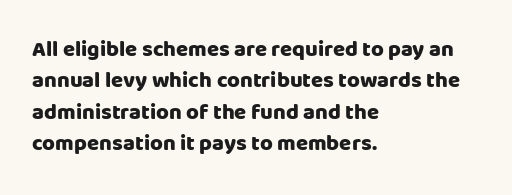
Q: Is the text bold? A: Yes.
Q: Is the text italic (slanted)? A: No, it is upright.
Q: Is the text underlined? A: No.
Q: How is the paragraph aligned? A: Left-aligned.
Q: Is the spacing between letters normal or unusually wide? A: Normal.
Q: Is the spacing between lines tight, normal or loose? A: Normal.
